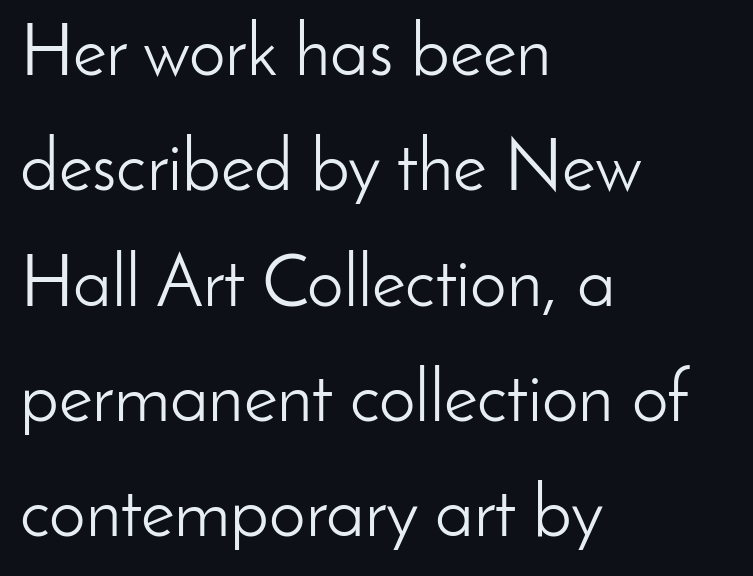
Q: Is the text bold? A: No.
Q: Is the text italic (slanted)? A: No, it is upright.
Q: Is the typeface a serif or a sans-serif typeface? A: Sans-serif.
Q: Is the text underlined? A: No.
Q: How is the paragraph aligned? A: Left-aligned.
Q: Is the spacing between letters normal or unusually wide? A: Normal.
Q: Is the spacing between lines tight, normal or loose? A: Normal.
Q: Width (condensed, normal, or wide)? A: Normal.
Q: Stroke contrast? A: Low.
Q: x-height? A: Small.
Q: Monospaced? A: No.
